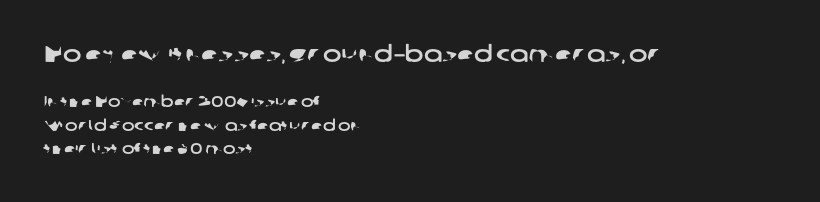
Spacing between characters is what you'd get straight out of the box. The specimen omits any rule beneath the text block's lines. Large over small — that's the arrangement of the two blocks here. The space between consecutive lines is moderate. The lines are quadded left.
